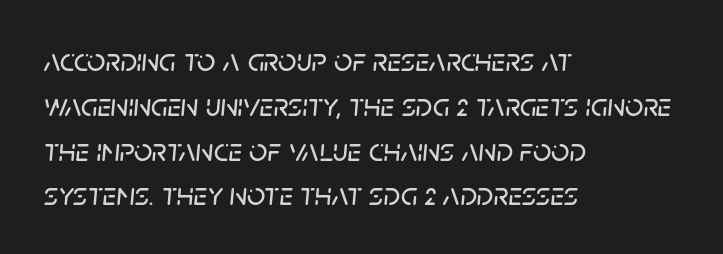
Alignment: flush left. Varying glyph widths throughout — classic text-font behaviour. Interline gaps are of average width in this sample. Inter-character spacing is left at the font's built-in metrics. Compared with ordinary roman type, these characters are visibly tilted. The baseline area is clear.
